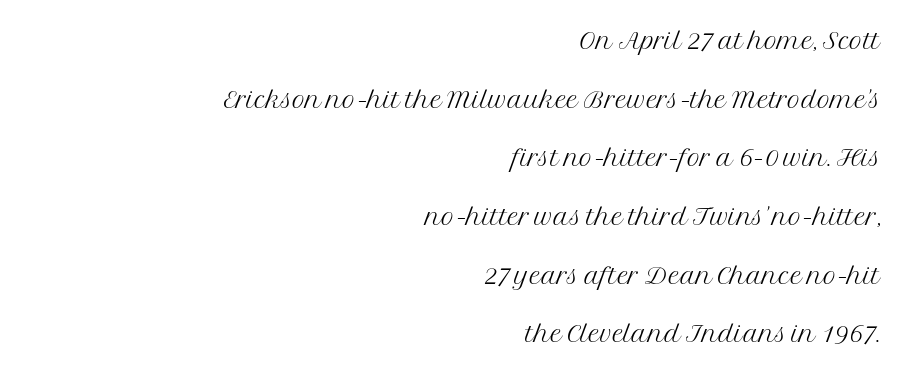
The image shows 36 px light serif type; set right-aligned, normal line spacing (1.63x), normal letter spacing, not underlined; medium stroke contrast and a medium x-height.
